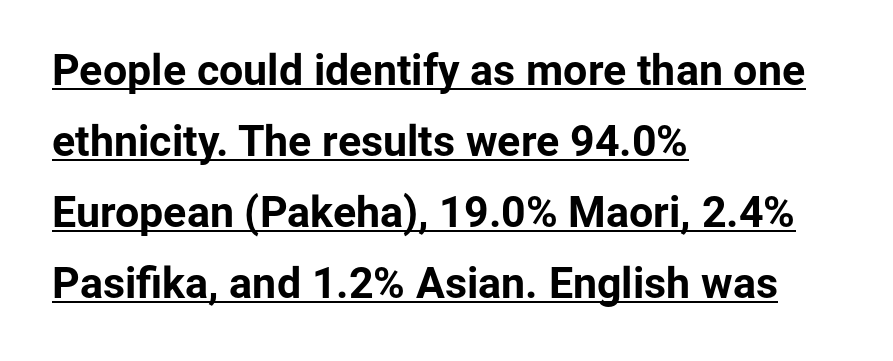
{"serif": "no", "italic": "no", "bold": "yes", "weight": "bold", "width": "normal", "stroke_contrast": "low", "x_height": "medium", "monospaced": "no", "underline": "yes", "align": "left", "line_spacing": "normal", "line_spacing_ratio": 1.65, "letter_spacing": "normal", "letter_spacing_em": 0.0, "glyph_px": 43}
